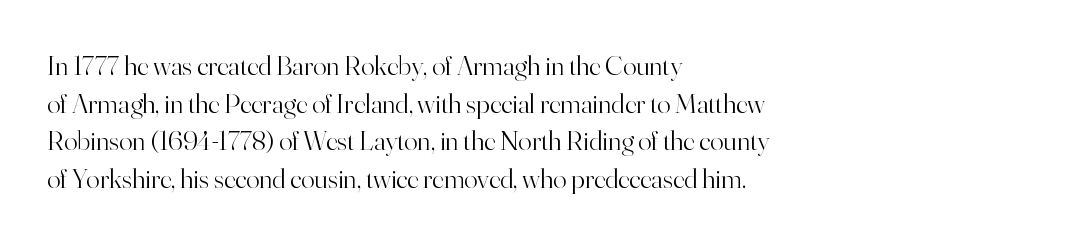
Q: Is the text bold? A: No.
Q: Is the text italic (slanted)? A: No, it is upright.
Q: Is the typeface a serif or a sans-serif typeface? A: Serif.
Q: Is the text underlined? A: No.
Q: How is the paragraph aligned? A: Left-aligned.
Q: Is the spacing between letters normal or unusually wide? A: Normal.
Q: Is the spacing between lines tight, normal or loose? A: Normal.
Q: Width (condensed, normal, or wide)? A: Normal.
Q: Stroke contrast? A: High.
Q: x-height? A: Small.
Q: Monospaced? A: No.
